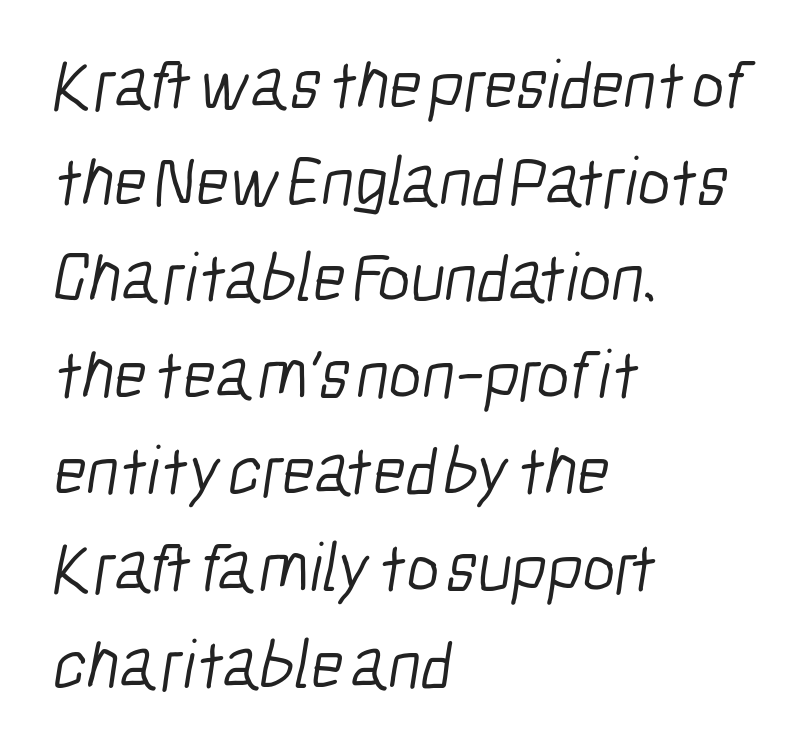
Q: Is the text bold? A: No.
Q: Is the typeface a serif or a sans-serif typeface? A: Sans-serif.
Q: Is the text underlined? A: No.
Q: How is the paragraph aligned? A: Left-aligned.
Q: Is the spacing between letters normal or unusually wide? A: Normal.
Q: Is the spacing between lines tight, normal or loose? A: Normal.
Q: Width (condensed, normal, or wide)? A: Condensed.
Q: Stroke contrast? A: Low.
Q: x-height? A: Medium.
Q: Monospaced? A: No.
